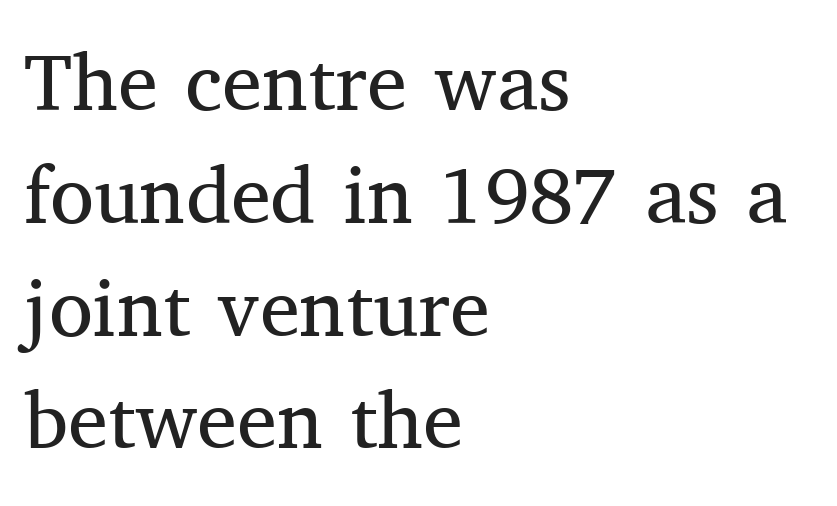
Q: Is the text bold? A: No.
Q: Is the text italic (slanted)? A: No, it is upright.
Q: Is the typeface a serif or a sans-serif typeface? A: Serif.
Q: Is the text underlined? A: No.
Q: How is the paragraph aligned? A: Left-aligned.
Q: Is the spacing between letters normal or unusually wide? A: Normal.
Q: Is the spacing between lines tight, normal or loose? A: Normal.
Q: Width (condensed, normal, or wide)? A: Normal.
Q: Stroke contrast? A: Medium.
Q: x-height? A: Medium.
Q: Monospaced? A: No.
